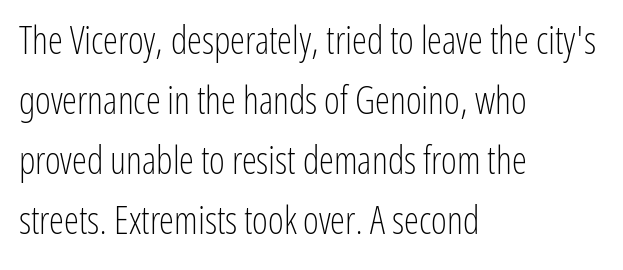
The image shows 38 px light, condensed sans-serif type, upright; set left-aligned, normal line spacing (1.58x), normal letter spacing, not underlined; low stroke contrast and a medium x-height.
